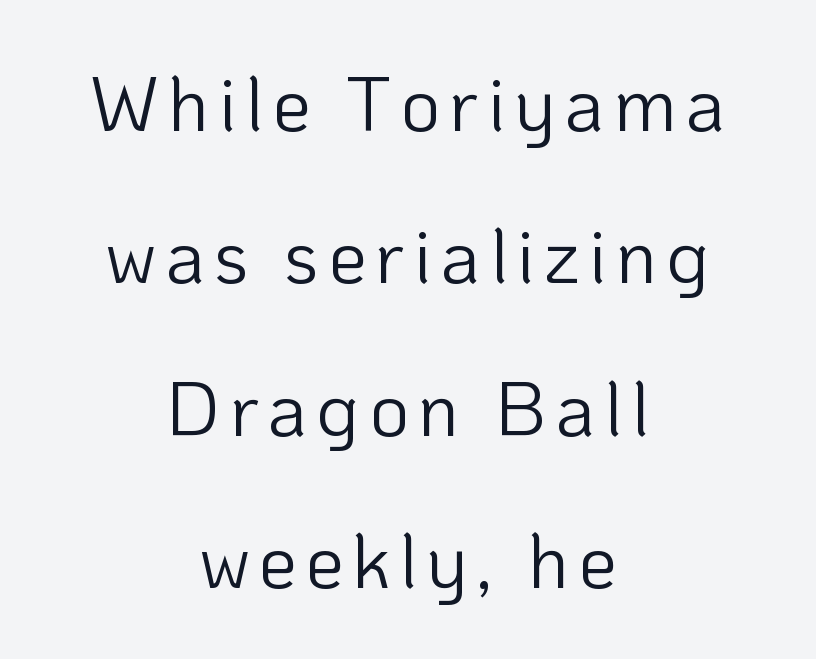
{"serif": "no", "italic": "no", "bold": "no", "weight": "light", "width": "normal", "stroke_contrast": "low", "x_height": "medium", "monospaced": "no", "underline": "no", "align": "center", "line_spacing": "loose", "line_spacing_ratio": 1.98, "glyph_px": 77}
